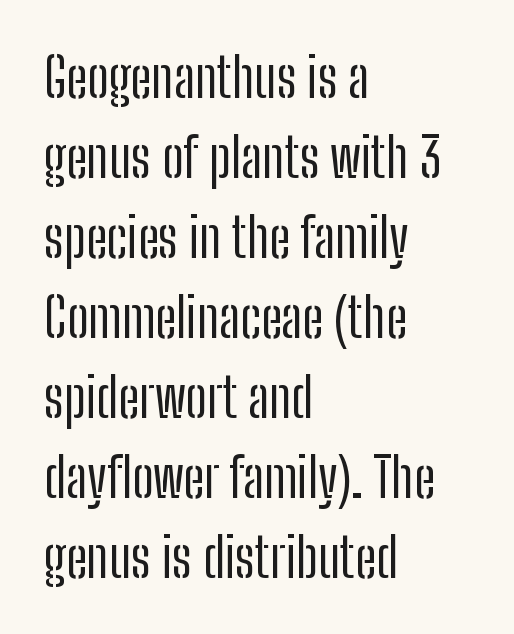
If you measured baseline to baseline, you'd find a middling distance. Italic: no, the glyphs are upright roman. Line beginnings align vertically; line endings do not. Look at the bottom of the vertical strokes: they stop flat, with no serifs. Is this a fixed-width face? No — the glyphs have proportional, varying widths.
